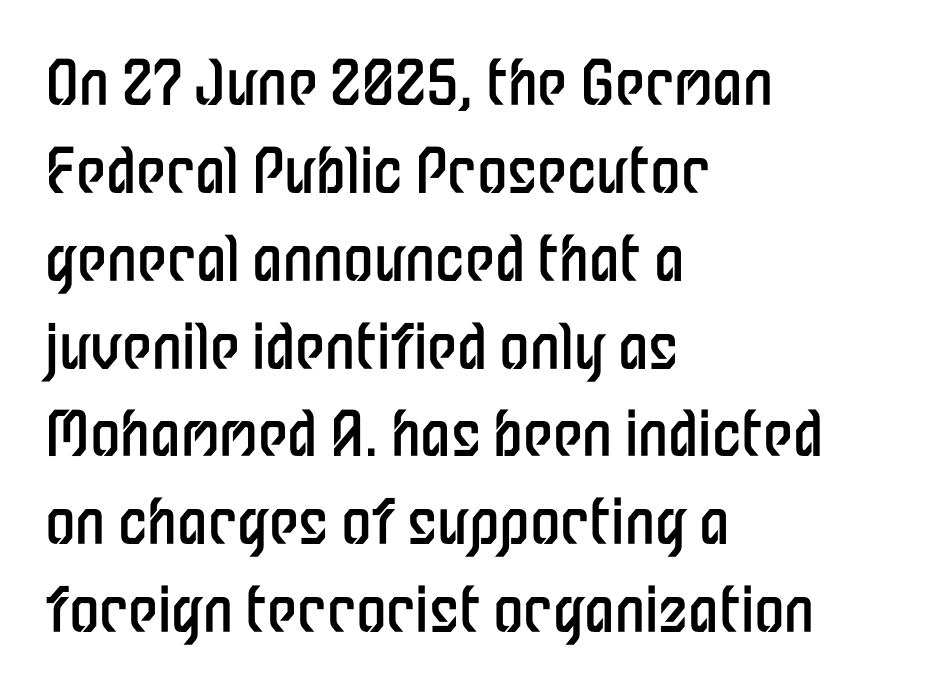
The image shows 61 px regular-weight, condensed sans-serif type, upright; set left-aligned, normal line spacing (1.44x), normal letter spacing, not underlined; low stroke contrast and a medium x-height.
